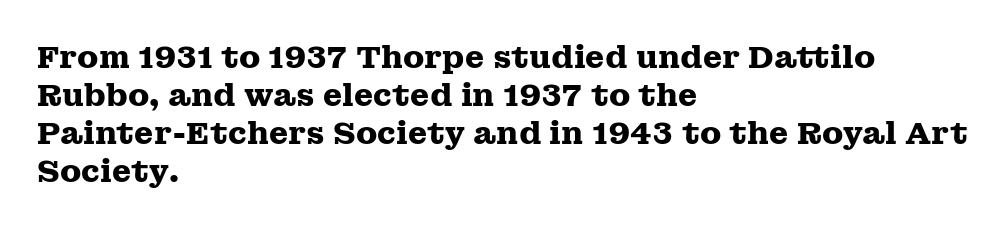
Compared with typical body copy, the letter spacing here is the same. The characters look thick and weighty, a clear bold. The passage shown is typed in a proportional face where columns would drift. Horizontally, the lines are justified to the leading edge only. If you drew a line through each stem, it would be perfectly vertical.
